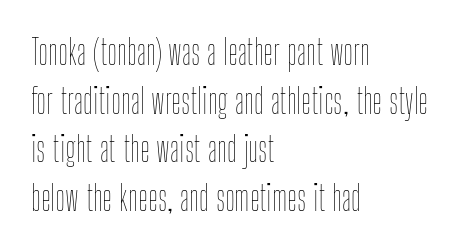
No italicization has been applied; the sample stays upright. Whoever set this chose a conventional vertical rhythm. Do the characters align in a grid? No, the font is proportional. Heft: none added — not bold.
